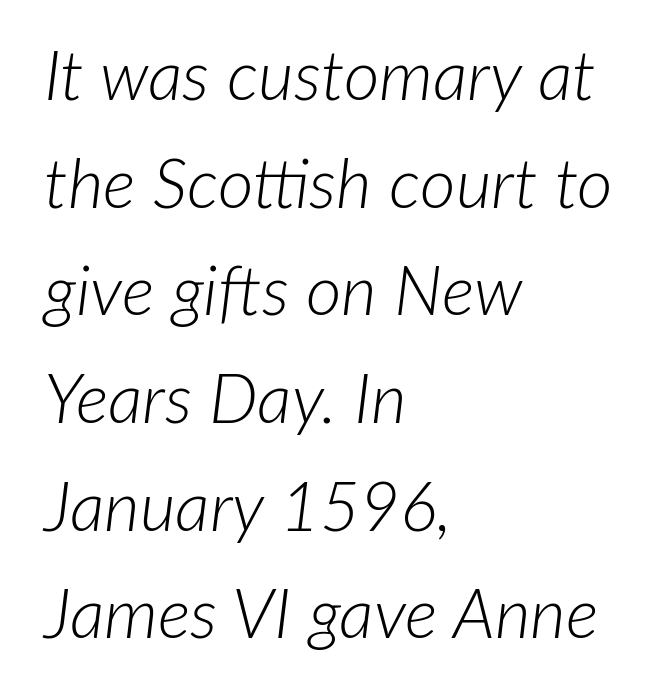
Looks like regular typesetting: each glyph gets only the width it needs. The weight would be labelled regular, book, light, or lighter still. Only glyphs here, with clear space below each row. Does the lettering tilt? It does — this is italic. Standard letterfit; no display-style spreading of the glyphs.
